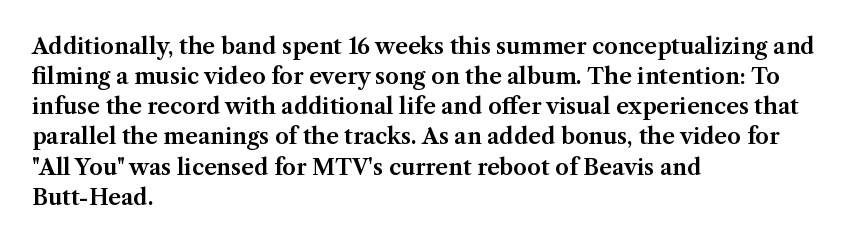
Q: Is the text italic (slanted)? A: No, it is upright.
Q: Is the text underlined? A: No.
Q: How is the paragraph aligned? A: Left-aligned.
Q: Is the spacing between letters normal or unusually wide? A: Normal.
Q: Is the spacing between lines tight, normal or loose? A: Normal.
